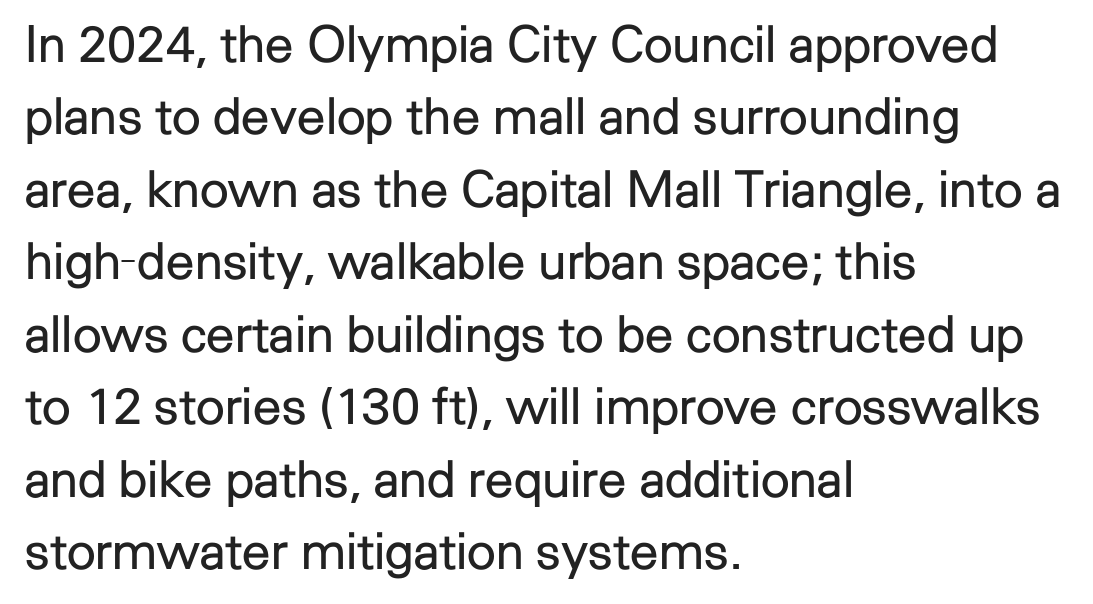
The image shows 51 px regular-weight sans-serif type, upright; set left-aligned, normal line spacing (1.42x), normal letter spacing, not underlined; low stroke contrast and a medium x-height.
